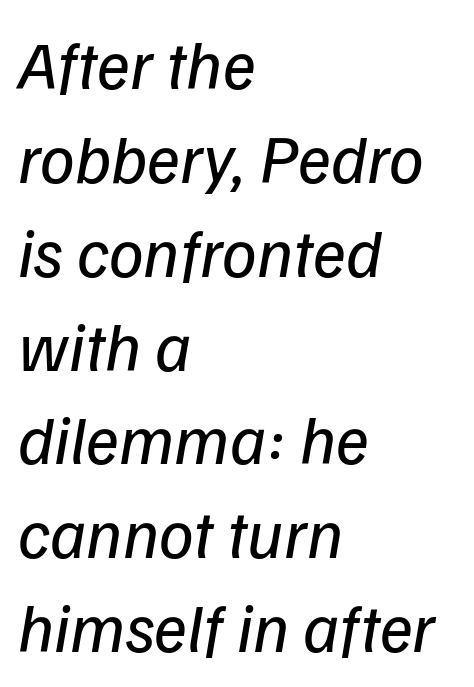
Q: Is the text bold? A: No.
Q: Is the typeface a serif or a sans-serif typeface? A: Sans-serif.
Q: Is the text underlined? A: No.
Q: How is the paragraph aligned? A: Left-aligned.
Q: Is the spacing between letters normal or unusually wide? A: Normal.
Q: Is the spacing between lines tight, normal or loose? A: Normal.
Q: Width (condensed, normal, or wide)? A: Normal.
Q: Stroke contrast? A: Low.
Q: x-height? A: Medium.
Q: Monospaced? A: No.
